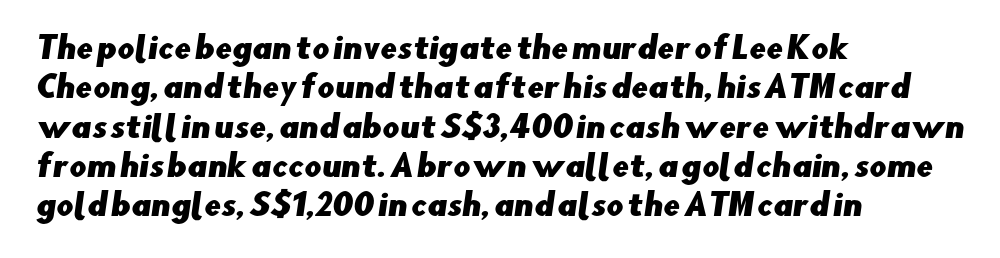
{"serif": "no", "width": "normal", "stroke_contrast": "low", "x_height": "small", "monospaced": "no", "underline": "no", "align": "left", "line_spacing": "normal", "line_spacing_ratio": 1.31, "letter_spacing": "normal", "letter_spacing_em": 0.0, "glyph_px": 30}
